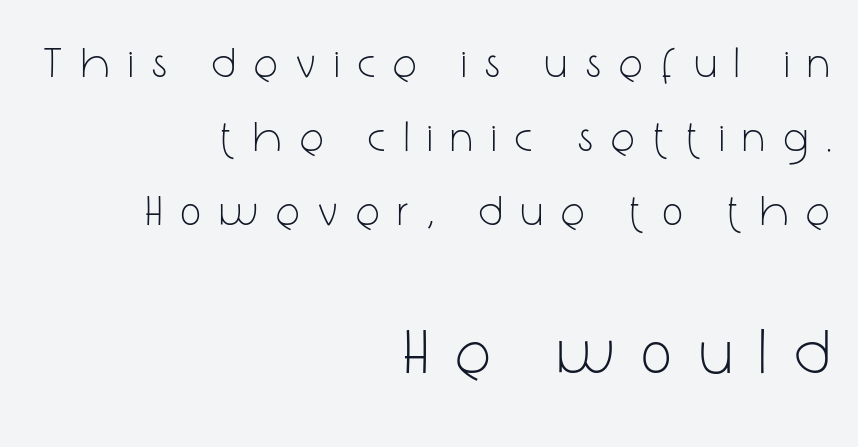
Q: Is the text bold? A: No.
Q: Is the text italic (slanted)? A: No, it is upright.
Q: Is the typeface a serif or a sans-serif typeface? A: Sans-serif.
Q: Is the text underlined? A: No.
Q: How is the paragraph aligned? A: Right-aligned.
Q: Is the spacing between letters normal or unusually wide? A: Unusually wide.
Q: Which block of text is set in a larger size, the first (top) or the second (bottom)? A: The second (bottom) one.
Q: Width (condensed, normal, or wide)? A: Condensed.
Q: Stroke contrast? A: Low.
Q: x-height? A: Medium.
Q: Monospaced? A: No.
